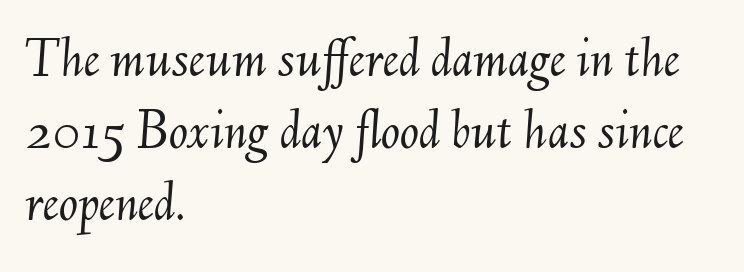
The image shows 57 px light type, italic (leaning right); set left-aligned, normal line spacing (1.26x), normal letter spacing, not underlined; medium stroke contrast and a small x-height.
